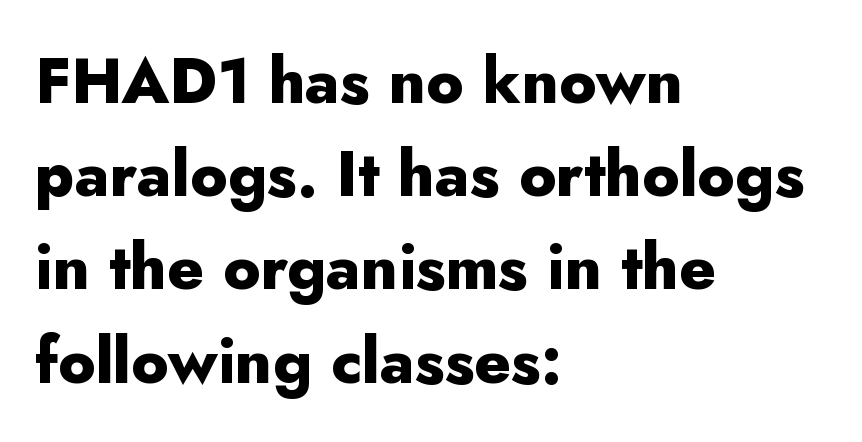
Line beginnings align vertically; line endings do not. Is the type bold? Yes — the strokes are clearly thick and heavy. A typesetter would call this proportional, since set widths differ per character. Is there any slant? The stems are plumb. The specimen omits any rule beneath the text block's lines.
